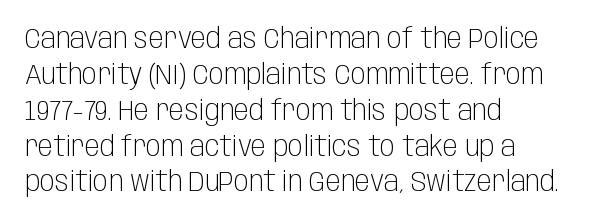
The characters are drawn with everyday or finer stroke widths. Just letters on the line, the space beneath them empty. Characters remain perfectly vertical along every line. The typesetter chose a ragged-right arrangement here. The typeface chosen for these lines omits serifs. How would I describe the line gaps? Plain and ordinary.
